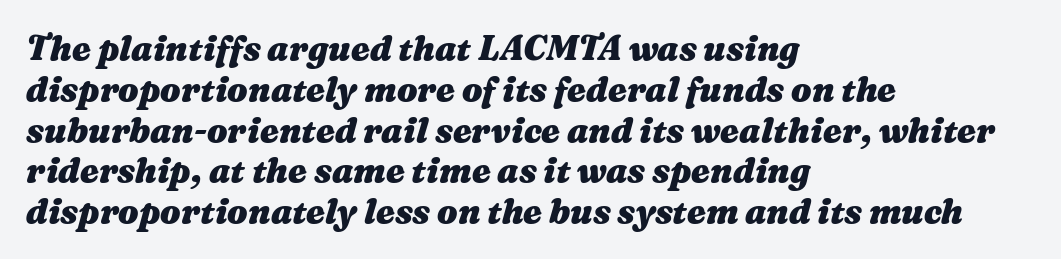
The image shows 34 px heavy, wide type, italic (leaning right); set left-aligned, line spacing 1.2x, normal letter spacing, not underlined; medium stroke contrast and a medium x-height.
